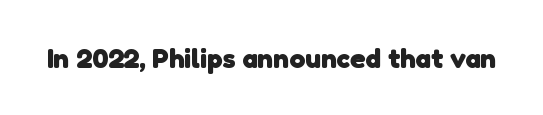
{"serif": "no", "bold": "yes", "weight": "heavy", "width": "normal", "stroke_contrast": "low", "x_height": "medium", "monospaced": "no", "underline": "no", "letter_spacing": "normal", "letter_spacing_em": 0.0, "glyph_px": 28}
